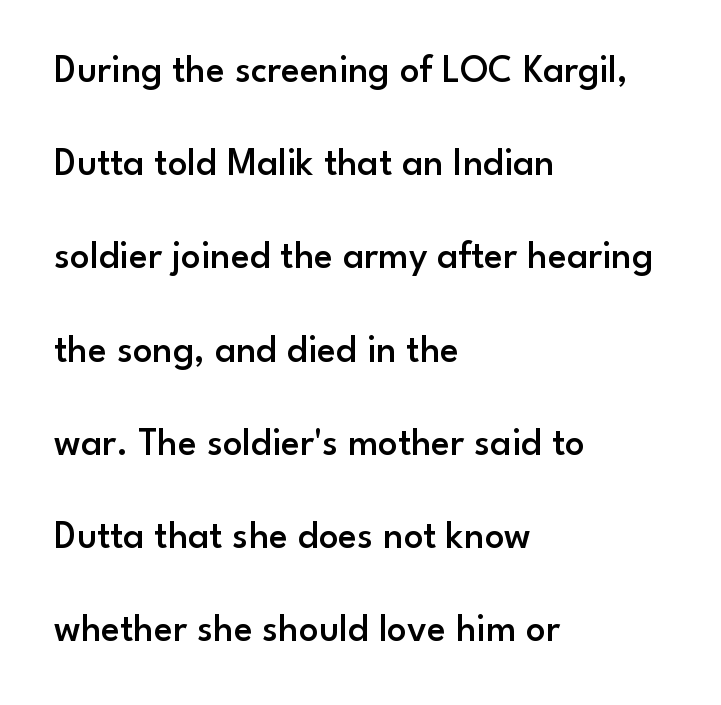
{"serif": "no", "italic": "no", "bold": "semi", "weight": "semibold", "width": "normal", "stroke_contrast": "low", "x_height": "small", "monospaced": "no", "underline": "no", "align": "left", "line_spacing": "loose", "line_spacing_ratio": 2.39, "letter_spacing": "normal", "letter_spacing_em": 0.0, "glyph_px": 39}
